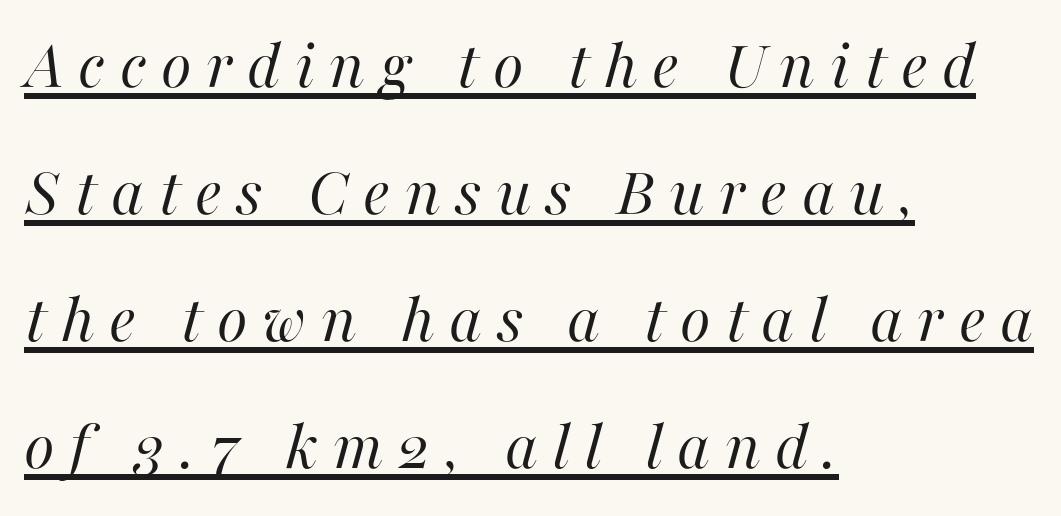
Q: Is the text bold? A: No.
Q: Is the text italic (slanted)? A: Yes, it leans right by about 16 degrees.
Q: Is the text underlined? A: Yes.
Q: How is the paragraph aligned? A: Left-aligned.
Q: Is the spacing between letters normal or unusually wide? A: Unusually wide.
Q: Width (condensed, normal, or wide)? A: Normal.
Q: Stroke contrast? A: High.
Q: x-height? A: Medium.
Q: Monospaced? A: No.
